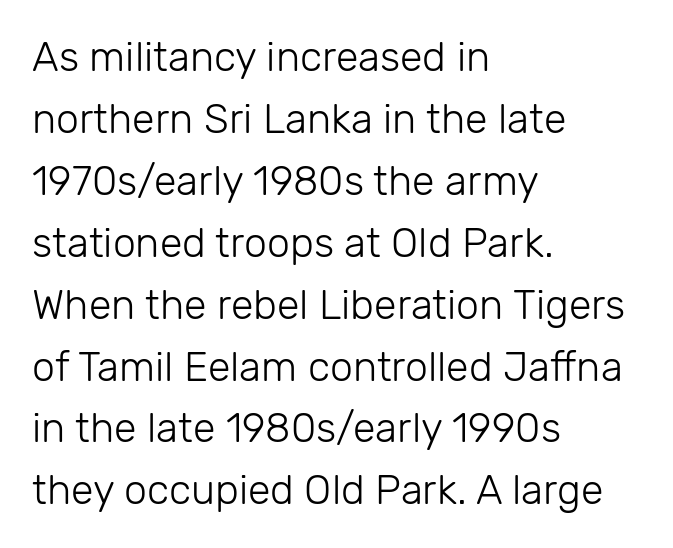
Q: Is the text bold? A: No.
Q: Is the text italic (slanted)? A: No, it is upright.
Q: Is the typeface a serif or a sans-serif typeface? A: Sans-serif.
Q: Is the text underlined? A: No.
Q: How is the paragraph aligned? A: Left-aligned.
Q: Is the spacing between letters normal or unusually wide? A: Normal.
Q: Is the spacing between lines tight, normal or loose? A: Normal.
Q: Width (condensed, normal, or wide)? A: Normal.
Q: Stroke contrast? A: Low.
Q: x-height? A: Medium.
Q: Monospaced? A: No.
